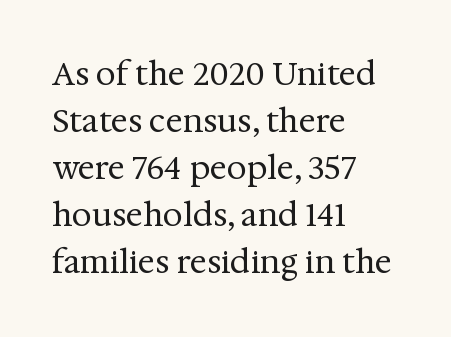
Looks like regular typesetting: each glyph gets only the width it needs. The line-height multiplier appears to be the usual default. The letters sit at their default tracking, neither squeezed nor spread. No word sits above an underline. No extra ink here — the face is not bold. When letters stand straight like this, we call the style roman or upright.
